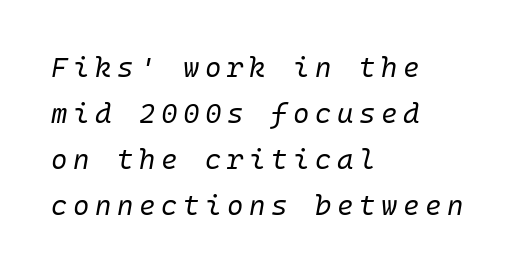
Q: Is the text bold? A: No.
Q: Is the text italic (slanted)? A: Yes, it leans right by about 10 degrees.
Q: Is the text underlined? A: No.
Q: How is the paragraph aligned? A: Left-aligned.
Q: Is the spacing between letters normal or unusually wide? A: Unusually wide.
Q: Is the spacing between lines tight, normal or loose? A: Normal.
Q: Width (condensed, normal, or wide)? A: Normal.
Q: Stroke contrast? A: Low.
Q: x-height? A: Medium.
